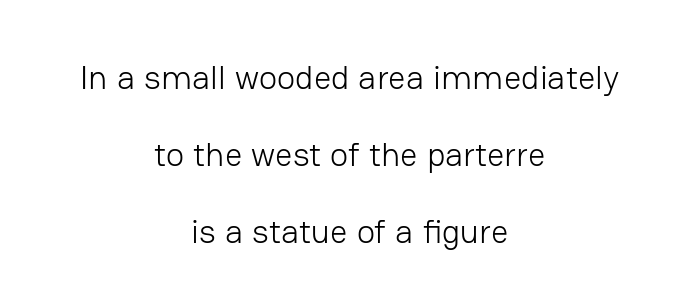
{"serif": "no", "italic": "no", "bold": "no", "weight": "light", "width": "normal", "stroke_contrast": "low", "x_height": "medium", "monospaced": "no", "underline": "no", "align": "center", "line_spacing": "loose", "line_spacing_ratio": 2.26, "letter_spacing": "normal", "letter_spacing_em": 0.0, "glyph_px": 34}
